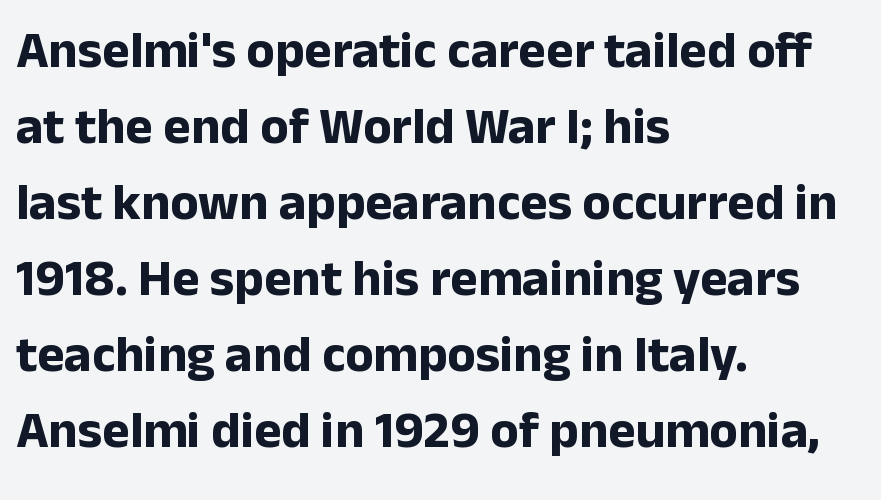
Q: Is the text bold? A: Yes.
Q: Is the text italic (slanted)? A: No, it is upright.
Q: Is the typeface a serif or a sans-serif typeface? A: Sans-serif.
Q: Is the text underlined? A: No.
Q: How is the paragraph aligned? A: Left-aligned.
Q: Is the spacing between letters normal or unusually wide? A: Normal.
Q: Is the spacing between lines tight, normal or loose? A: Normal.
Q: Width (condensed, normal, or wide)? A: Normal.
Q: Stroke contrast? A: Low.
Q: x-height? A: Medium.
Q: Monospaced? A: No.
